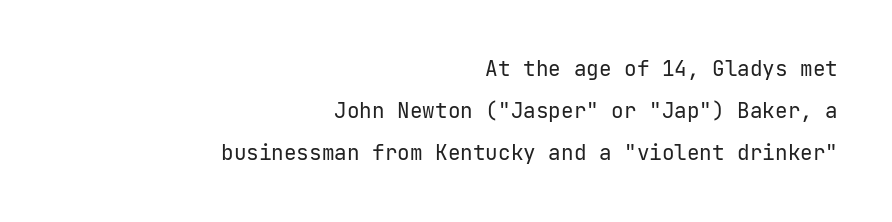
{"italic": "no", "bold": "no", "underline": "no", "align": "right", "line_spacing": "loose", "line_spacing_ratio": 2.01, "letter_spacing": "normal", "letter_spacing_em": 0.0, "glyph_px": 21}
